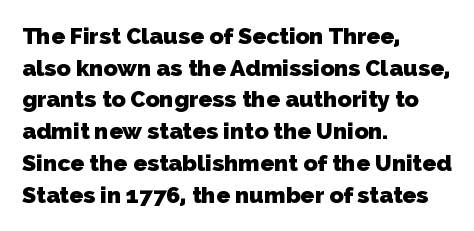
{"bold": "yes", "underline": "no", "align": "left", "line_spacing": "normal", "line_spacing_ratio": 1.38, "letter_spacing": "normal", "letter_spacing_em": 0.0, "glyph_px": 23}
